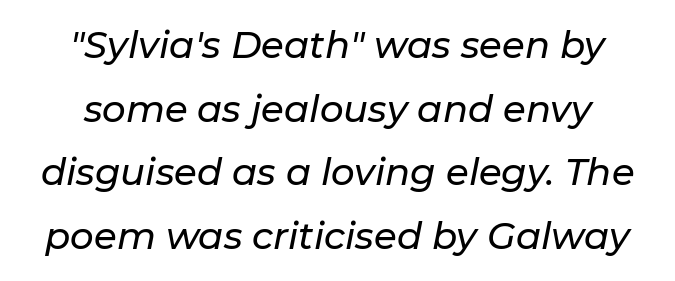
Is the type slanted? Yes — the strokes lean at a clear angle. Inter-character spacing is left at the font's built-in metrics. Centered paragraph, ragged on both sides. Descenders hang freely into open space. The letters advance in unequal steps, a hallmark of proportional type.
